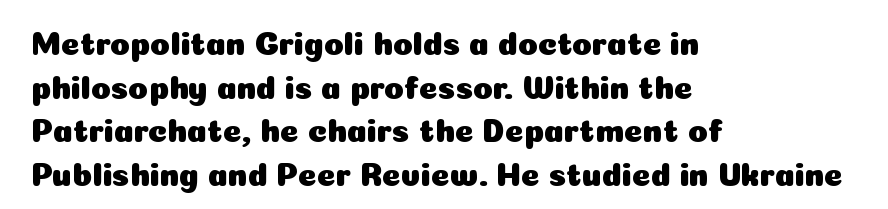
The image shows 32 px sans-serif type, upright; set left-aligned, normal line spacing (1.36x), normal letter spacing, not underlined; low stroke contrast and a medium x-height.
